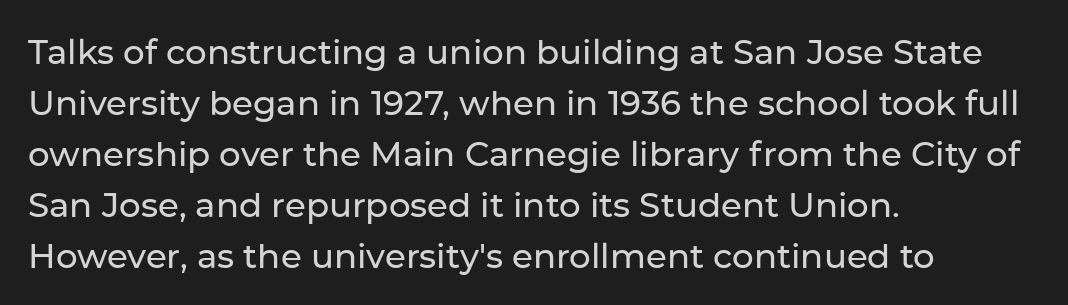
Here the glyphs are tracked normally, forming tight word shapes. Honestly, there is no underline to notice here at all. The typeface chosen for these lines omits serifs. Do the characters align in a grid? No, the font is proportional. Notice how the stems are strictly vertical — no italics here. Notice how descenders clear the ascenders below comfortably — that's standard leading.
